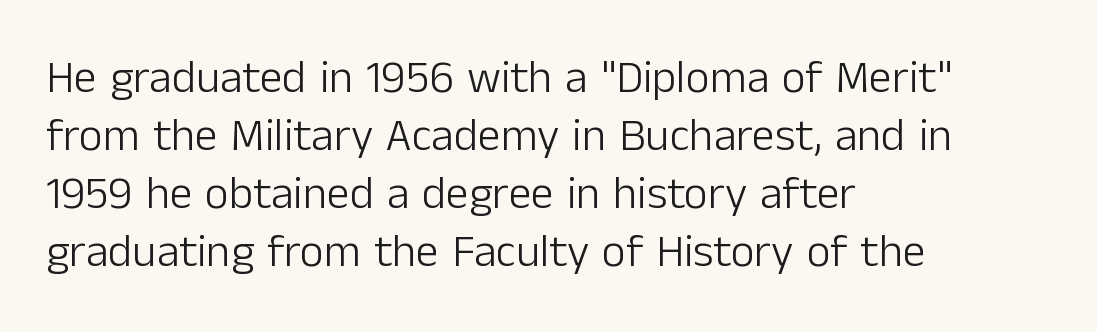
Q: Is the text bold? A: No.
Q: Is the text italic (slanted)? A: No, it is upright.
Q: Is the typeface a serif or a sans-serif typeface? A: Sans-serif.
Q: Is the text underlined? A: No.
Q: How is the paragraph aligned? A: Left-aligned.
Q: Is the spacing between letters normal or unusually wide? A: Normal.
Q: Is the spacing between lines tight, normal or loose? A: Normal.
Q: Width (condensed, normal, or wide)? A: Normal.
Q: Stroke contrast? A: Low.
Q: x-height? A: Medium.
Q: Monospaced? A: No.
